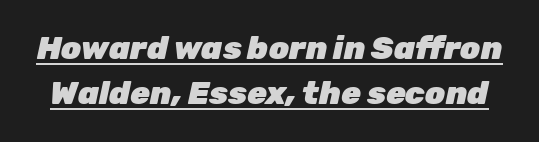
The image shows 32 px heavy type, italic (leaning right); set normal line spacing (1.42x), normal letter spacing, underlined; low stroke contrast and a medium x-height.
